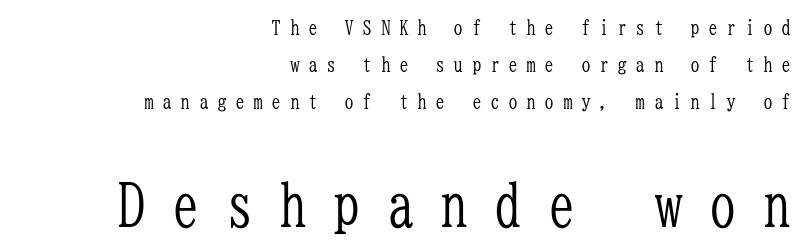
The image shows 59 px light, condensed serif type, upright, monospaced; set right-aligned, line spacing 1.84x, unusually wide letter spacing (+0.41 em), not underlined; the second (bottom) block is 2.95x larger; low stroke contrast and a medium x-height.
